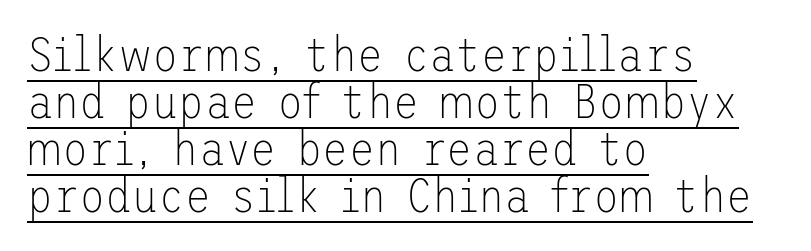
Q: Is the text bold? A: No.
Q: Is the text italic (slanted)? A: No, it is upright.
Q: Is the typeface a serif or a sans-serif typeface? A: Sans-serif.
Q: Is the text underlined? A: Yes.
Q: How is the paragraph aligned? A: Left-aligned.
Q: Is the spacing between letters normal or unusually wide? A: Normal.
Q: Is the spacing between lines tight, normal or loose? A: Tight.
Q: Width (condensed, normal, or wide)? A: Normal.
Q: Stroke contrast? A: Low.
Q: x-height? A: Medium.
